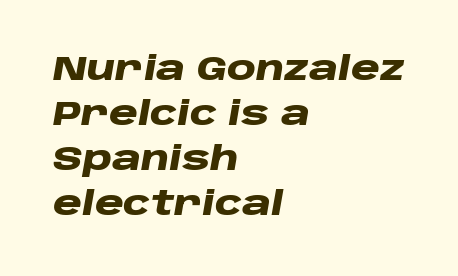
Q: Is the text bold? A: Yes.
Q: Is the text italic (slanted)? A: Yes, it leans right by about 10 degrees.
Q: Is the text underlined? A: No.
Q: How is the paragraph aligned? A: Left-aligned.
Q: Is the spacing between letters normal or unusually wide? A: Normal.
Q: Is the spacing between lines tight, normal or loose? A: Normal.
Q: Width (condensed, normal, or wide)? A: Wide.
Q: Stroke contrast? A: Low.
Q: x-height? A: Large.
Q: Monospaced? A: No.
